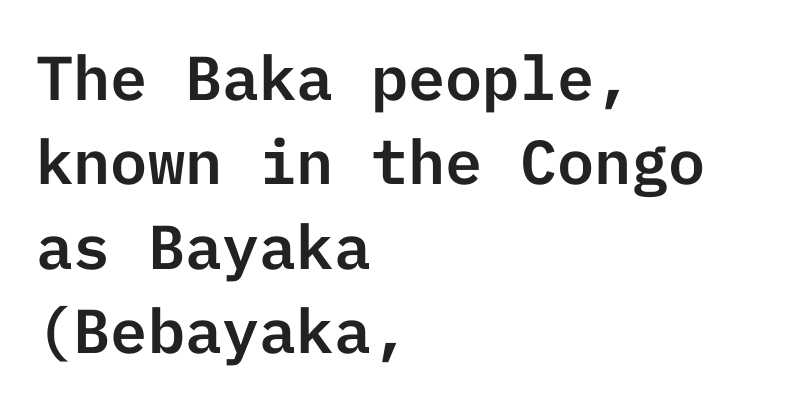
The image shows 62 px sans-serif type, upright; set left-aligned, normal line spacing (1.36x), normal letter spacing, not underlined; low stroke contrast and a medium x-height.
